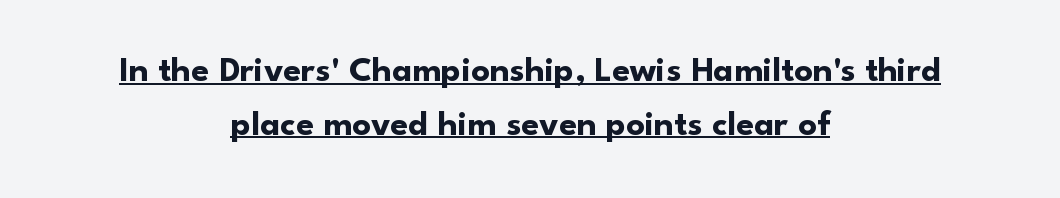
The image shows 36 px bold sans-serif type, upright; set centered, normal line spacing (1.49x), normal letter spacing, underlined; low stroke contrast and a small x-height.
